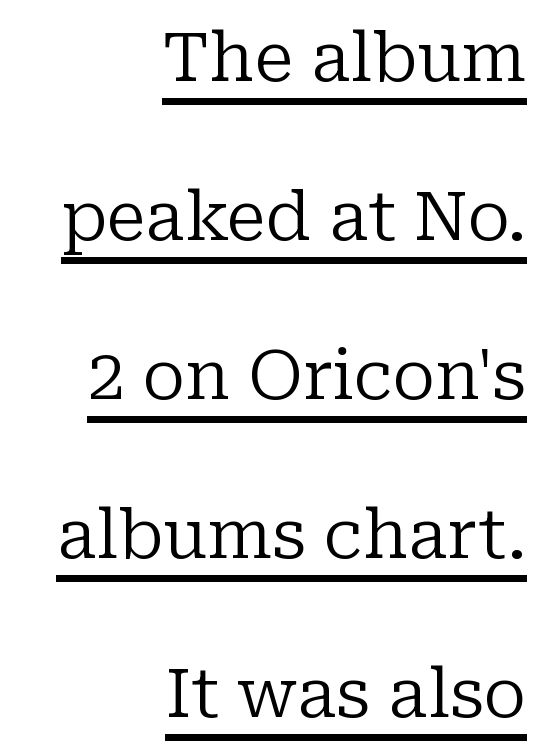
{"serif": "yes", "italic": "no", "bold": "no", "weight": "regular", "width": "normal", "stroke_contrast": "low", "x_height": "medium", "monospaced": "no", "underline": "yes", "align": "right", "line_spacing": "loose", "line_spacing_ratio": 2.34, "letter_spacing": "normal", "letter_spacing_em": 0.0, "glyph_px": 68}
